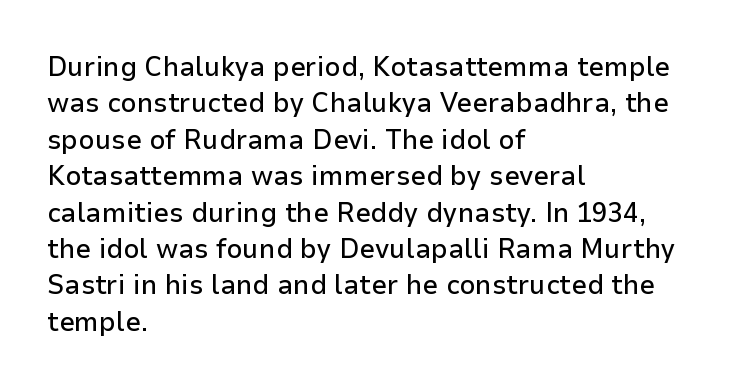
If you drew a line through each stem, it would be perfectly vertical. Words appear dense and cohesive because spacing is normal. The space between consecutive lines is moderate. The passage shown is typeset with a sans-serif family. The passage shown is not underscored anywhere.
